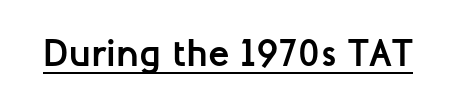
The image shows 39 px semibold sans-serif type, upright; set normal letter spacing, underlined; low stroke contrast and a medium x-height.
